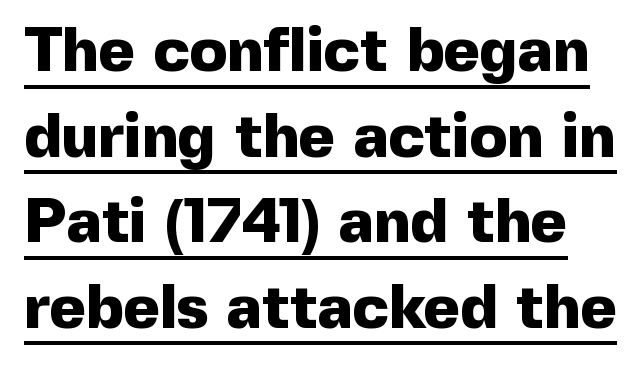
{"serif": "no", "italic": "no", "bold": "yes", "weight": "heavy", "width": "normal", "x_height": "medium", "monospaced": "no", "underline": "yes", "line_spacing": "normal", "line_spacing_ratio": 1.38, "letter_spacing": "normal", "letter_spacing_em": 0.0, "glyph_px": 62}
